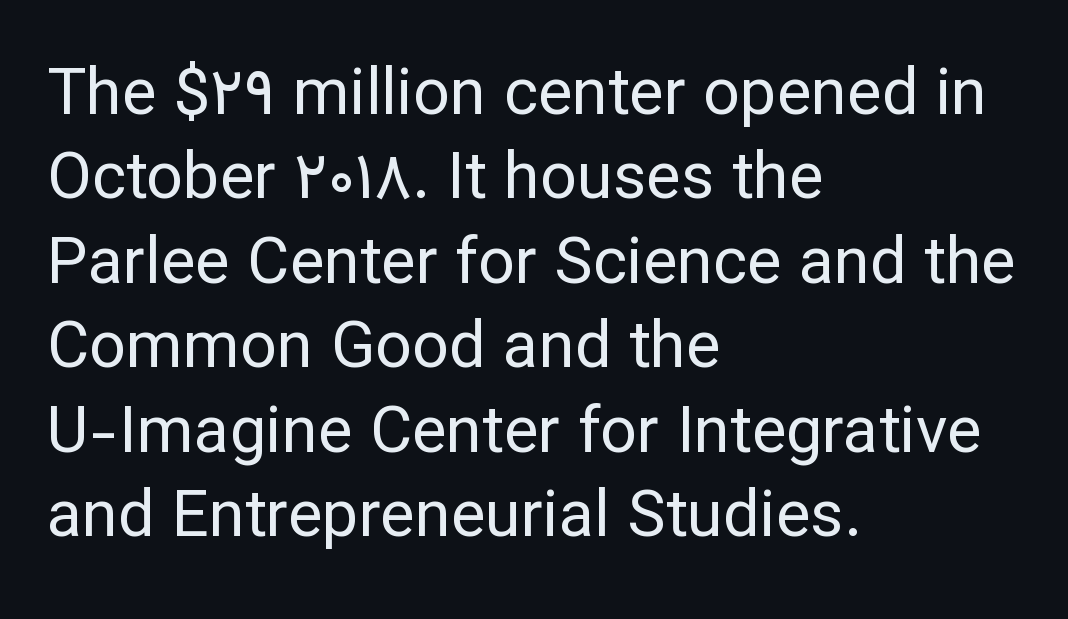
Q: Is the text bold? A: No.
Q: Is the text italic (slanted)? A: No, it is upright.
Q: Is the typeface a serif or a sans-serif typeface? A: Sans-serif.
Q: Is the text underlined? A: No.
Q: How is the paragraph aligned? A: Left-aligned.
Q: Is the spacing between letters normal or unusually wide? A: Normal.
Q: Is the spacing between lines tight, normal or loose? A: Normal.
Q: Width (condensed, normal, or wide)? A: Normal.
Q: Stroke contrast? A: Low.
Q: x-height? A: Medium.
Q: Monospaced? A: No.
